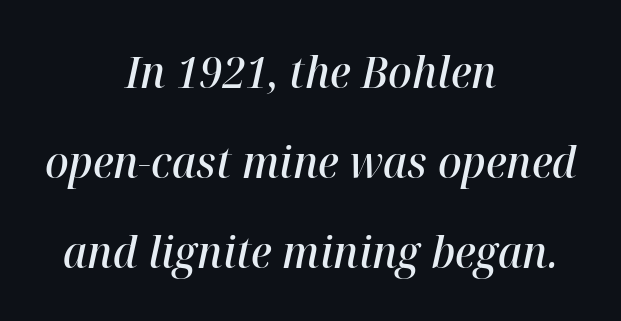
Q: Is the text bold? A: Semi-bold.
Q: Is the text italic (slanted)? A: Yes, it leans right by about 12 degrees.
Q: Is the text underlined? A: No.
Q: How is the paragraph aligned? A: Centered.
Q: Is the spacing between letters normal or unusually wide? A: Normal.
Q: Is the spacing between lines tight, normal or loose? A: Loose.
Q: Width (condensed, normal, or wide)? A: Normal.
Q: Stroke contrast? A: High.
Q: x-height? A: Medium.
Q: Monospaced? A: No.
